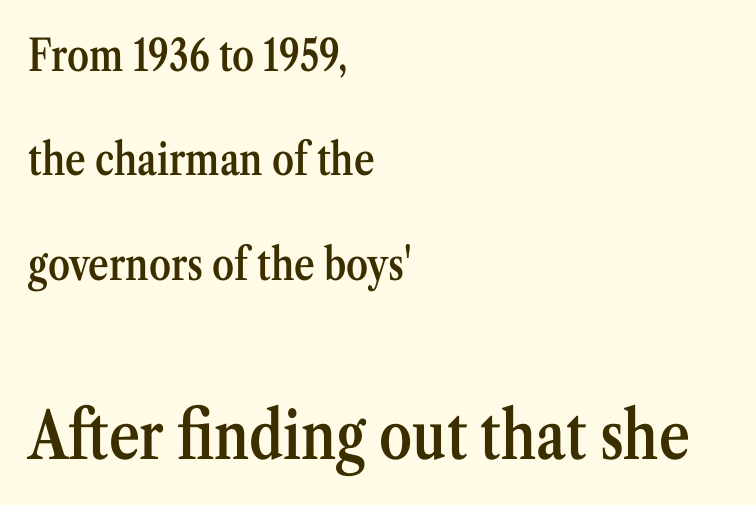
The image shows 66 px semibold, condensed serif type, upright; set left-aligned, loose line spacing (2.37x), normal letter spacing, not underlined; the second (bottom) block is 1.5x larger; medium stroke contrast and a medium x-height.
